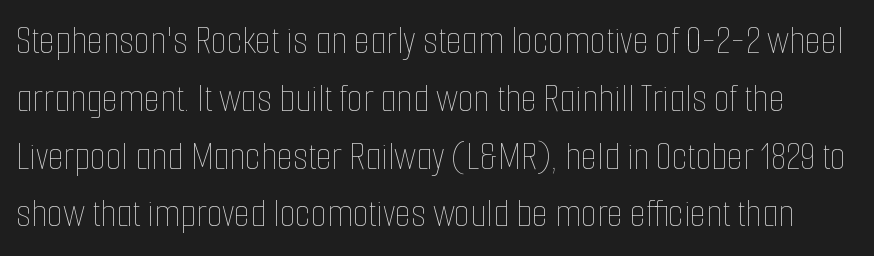
Q: Is the text bold? A: No.
Q: Is the text italic (slanted)? A: No, it is upright.
Q: Is the text underlined? A: No.
Q: Is the spacing between letters normal or unusually wide? A: Normal.
Q: Is the spacing between lines tight, normal or loose? A: Normal.
Q: Width (condensed, normal, or wide)? A: Condensed.
Q: Stroke contrast? A: Low.
Q: x-height? A: Medium.
Q: Monospaced? A: No.
